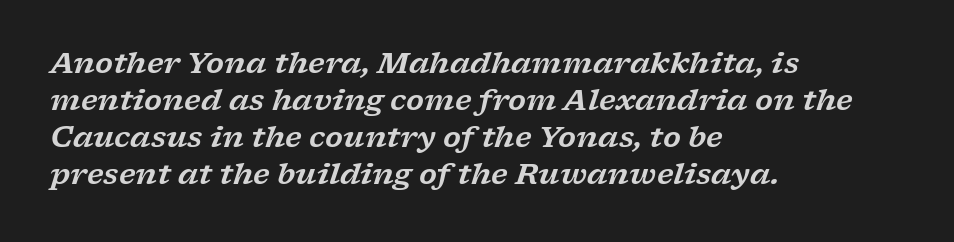
There is no visible air inserted between adjacent glyphs. The letters are slanted; this is an italic face. Observe the serifs anchoring each vertical stroke in this sample. A typesetter would call this proportional, since set widths differ per character. Leading: standard. Visually the block forms a straight wall on the left and a jagged coastline on the right.
